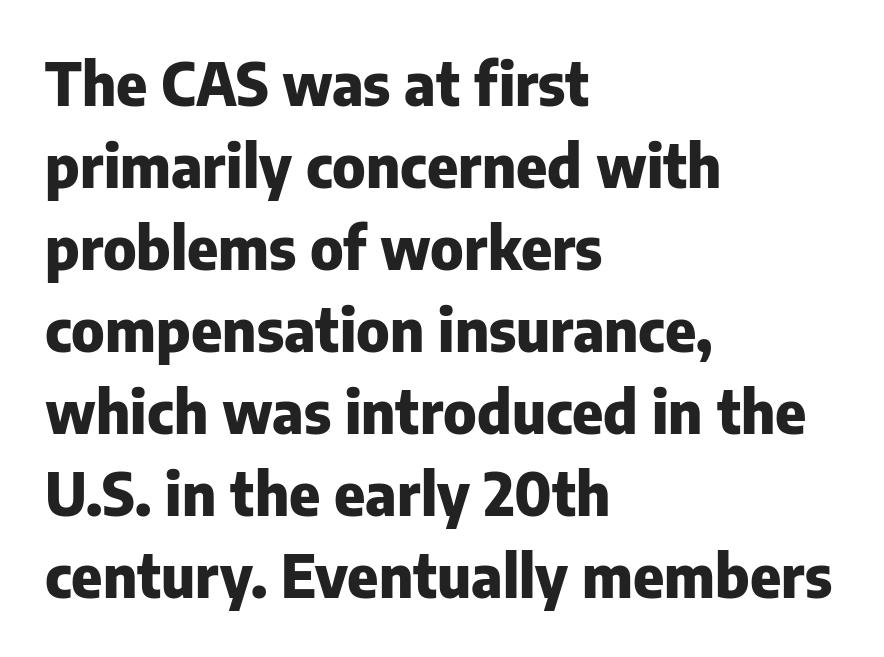
Rows of type keep a routine distance in the vertical direction. These lines stack with their left ends in a neat column. These lines keep a tight, regular rhythm from letter to letter. Stroke thickness is high; the sample reads as a true bold. The characters display no serif detailing; their extremities are plain.
